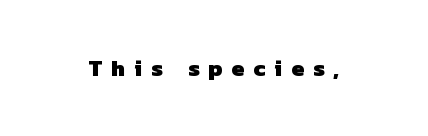
Q: Is the text bold? A: Yes.
Q: Is the text underlined? A: No.
Q: Is the spacing between letters normal or unusually wide? A: Unusually wide.
